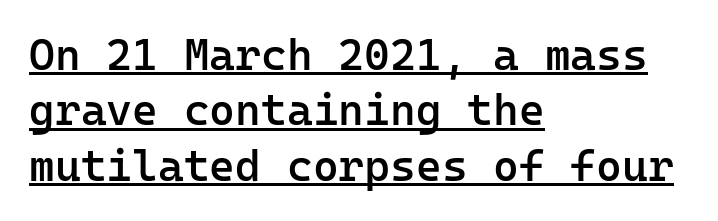
How heavy is the stroke? Medium-heavy — a semibold, shy of bold. Decoration check: the copy is underlined. Tracking here is standard; glyphs follow each other at the usual distance. Upright lettering throughout. Looks like terminal output: every glyph gets an equal slot. This block has exactly the height ordinary leading produces.
